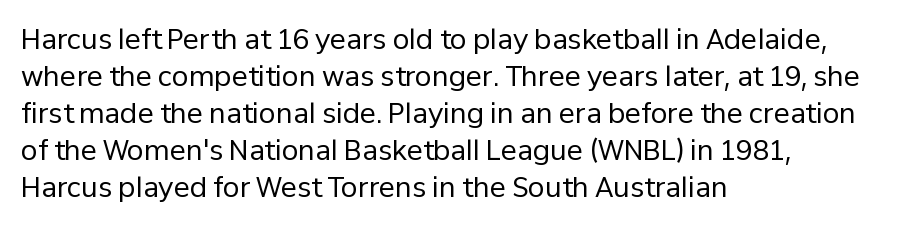
Reading down the block, your eye returns to a fixed left position each line. Tall strokes in this sample are plumb rather than angled. The rendering uses a moderate line-height, typical for paragraphs. This is not heavy type; no bold has been used. Any mark beneath the type? The region is blank. Each word holds together tightly as a unit, with standard inter-letter gaps.
